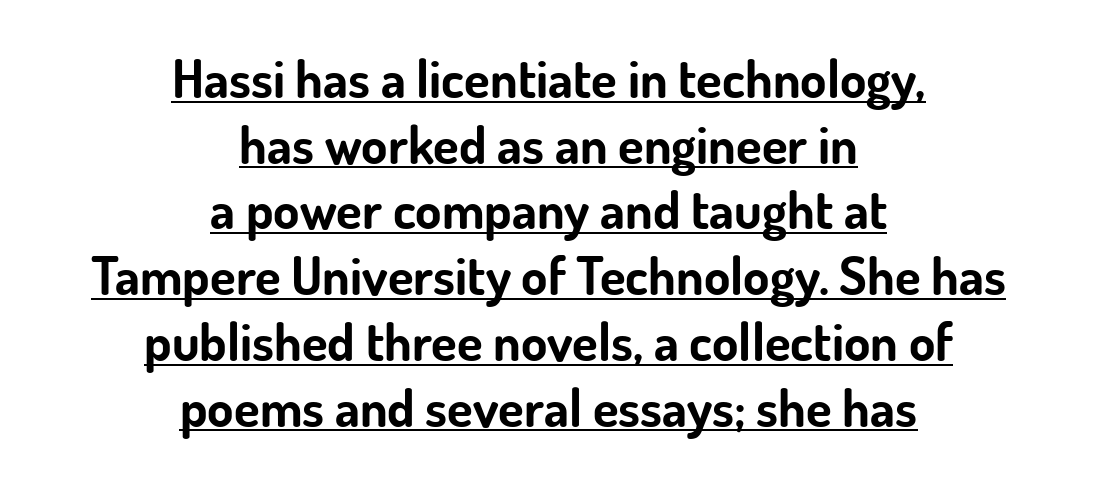
{"serif": "no", "italic": "no", "bold": "yes", "weight": "bold", "width": "normal", "stroke_contrast": "low", "x_height": "small", "monospaced": "no", "underline": "yes", "align": "center", "line_spacing_ratio": 1.24, "letter_spacing": "normal", "letter_spacing_em": 0.0, "glyph_px": 53}
